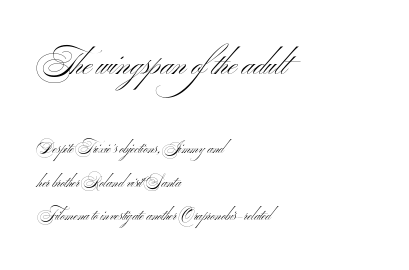
No extra tracking has been applied to these lines. Nothing sits at the stroke ends, so this counts as sans-serif. Interline gaps are noticeably wide in this sample. Plain, unruled lines of type. Is this a fixed-width face? No — the glyphs have proportional, varying widths.
